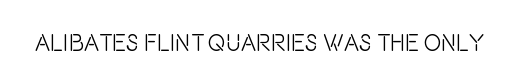
{"italic": "no", "bold": "no", "underline": "no", "letter_spacing": "normal", "letter_spacing_em": 0.0, "glyph_px": 23}
